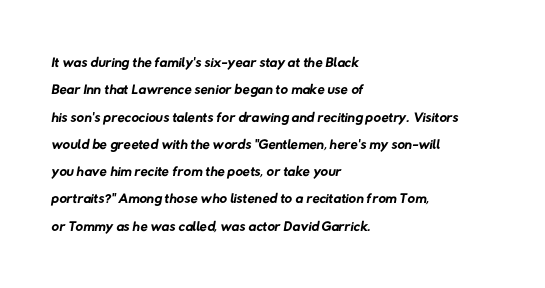
{"bold": "no", "underline": "no", "align": "left", "line_spacing": "normal", "line_spacing_ratio": 1.3, "letter_spacing": "normal", "letter_spacing_em": 0.0, "glyph_px": 21}
